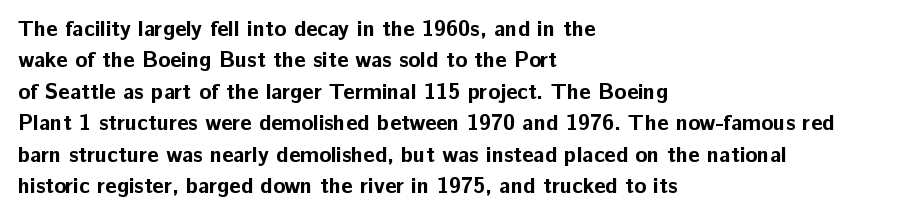
The image shows 22 px bold type, upright; set left-aligned, normal line spacing (1.43x), normal letter spacing, not underlined.
